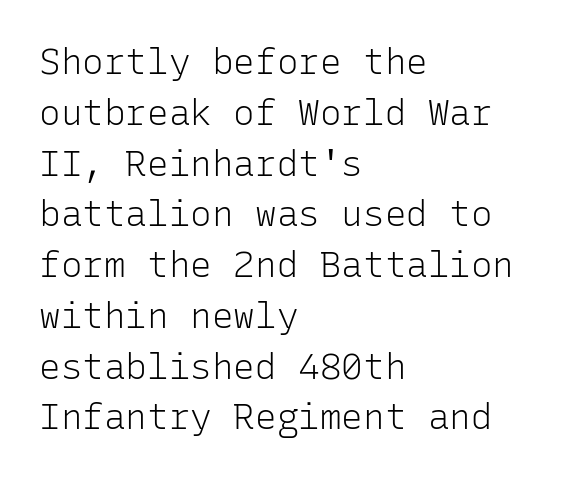
{"serif": "no", "italic": "no", "bold": "no", "weight": "light", "width": "normal", "stroke_contrast": "low", "x_height": "medium", "monospaced": "yes", "underline": "no", "align": "left", "line_spacing": "normal", "line_spacing_ratio": 1.41, "letter_spacing": "normal", "letter_spacing_em": 0.0, "glyph_px": 36}
